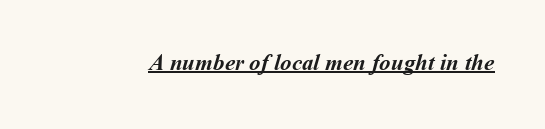
Q: Is the text bold? A: Yes.
Q: Is the text underlined? A: Yes.
Q: Is the spacing between letters normal or unusually wide? A: Normal.
